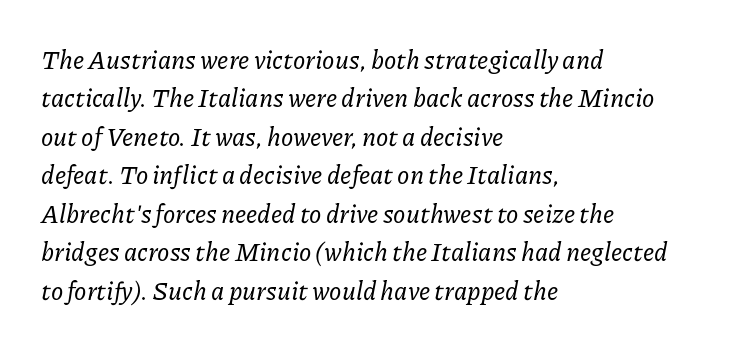
Q: Is the text italic (slanted)? A: Yes, it leans right by about 11 degrees.
Q: Is the text underlined? A: No.
Q: How is the paragraph aligned? A: Left-aligned.
Q: Is the spacing between letters normal or unusually wide? A: Normal.
Q: Is the spacing between lines tight, normal or loose? A: Normal.
